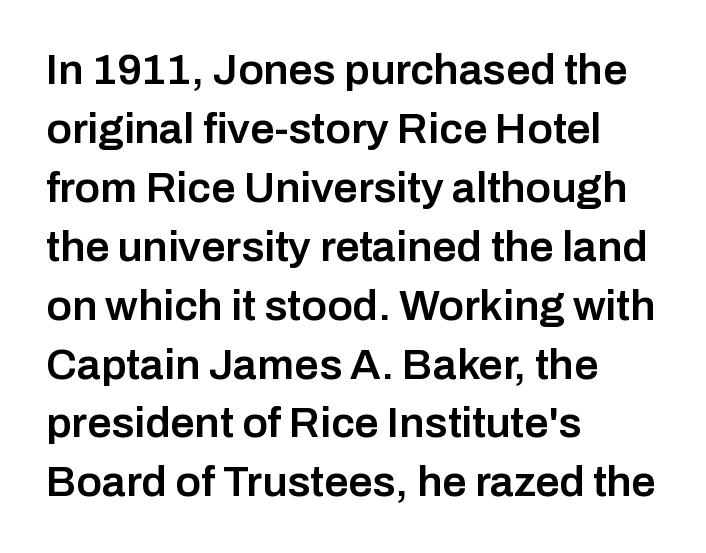
The image shows 43 px semibold sans-serif type, upright; set left-aligned, normal line spacing (1.37x), normal letter spacing, not underlined; low stroke contrast and a medium x-height.
